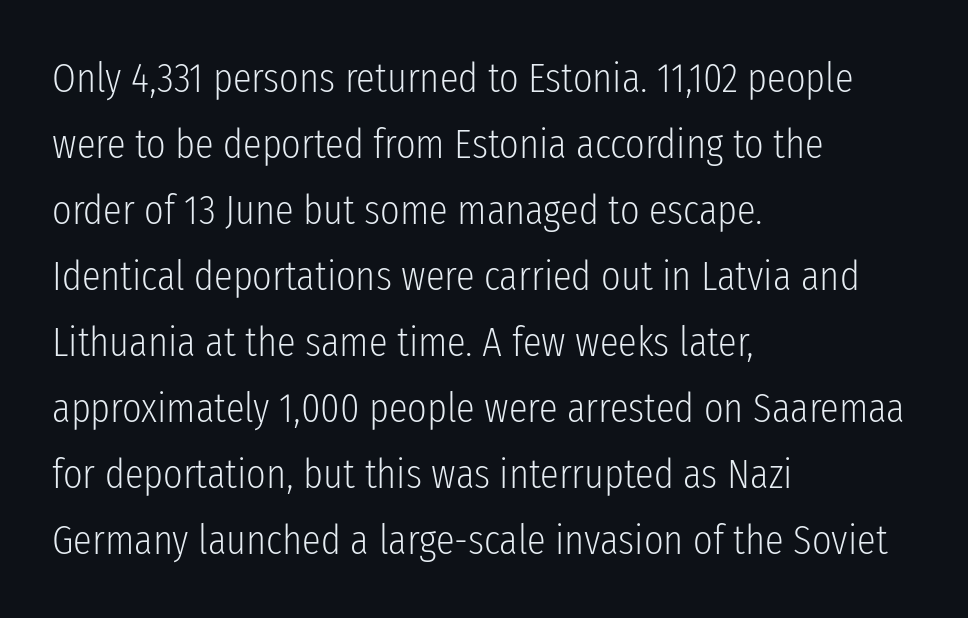
Q: Is the text bold? A: No.
Q: Is the text italic (slanted)? A: No, it is upright.
Q: Is the typeface a serif or a sans-serif typeface? A: Sans-serif.
Q: Is the text underlined? A: No.
Q: How is the paragraph aligned? A: Left-aligned.
Q: Is the spacing between letters normal or unusually wide? A: Normal.
Q: Is the spacing between lines tight, normal or loose? A: Normal.
Q: Width (condensed, normal, or wide)? A: Condensed.
Q: Stroke contrast? A: Low.
Q: x-height? A: Medium.
Q: Monospaced? A: No.
